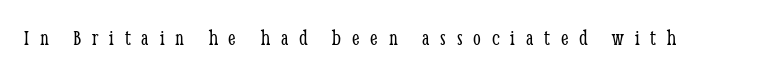
Q: Is the text bold? A: No.
Q: Is the text italic (slanted)? A: No, it is upright.
Q: Is the text underlined? A: No.
Q: Is the spacing between letters normal or unusually wide? A: Unusually wide.
